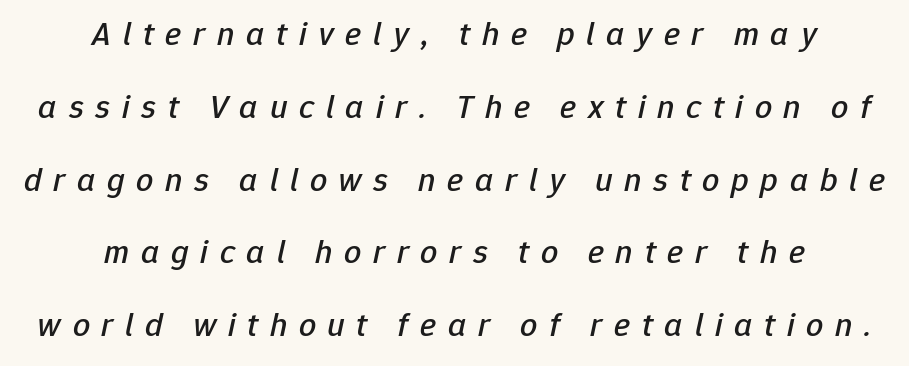
Q: Is the text italic (slanted)? A: Yes, it leans right by about 12 degrees.
Q: Is the text underlined? A: No.
Q: How is the paragraph aligned? A: Centered.
Q: Is the spacing between letters normal or unusually wide? A: Unusually wide.
Q: Is the spacing between lines tight, normal or loose? A: Loose.
Q: Width (condensed, normal, or wide)? A: Normal.
Q: Stroke contrast? A: Low.
Q: x-height? A: Medium.
Q: Monospaced? A: No.
